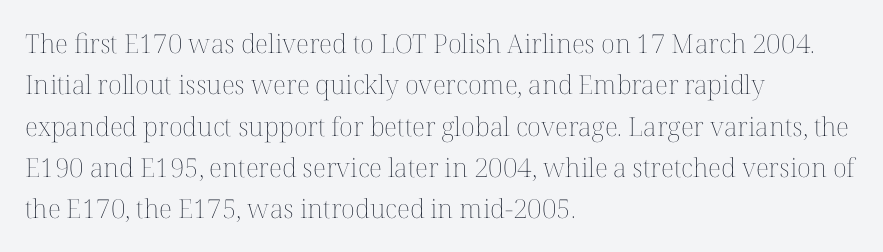
Q: Is the text bold? A: No.
Q: Is the text italic (slanted)? A: No, it is upright.
Q: Is the text underlined? A: No.
Q: How is the paragraph aligned? A: Left-aligned.
Q: Is the spacing between letters normal or unusually wide? A: Normal.
Q: Is the spacing between lines tight, normal or loose? A: Normal.
